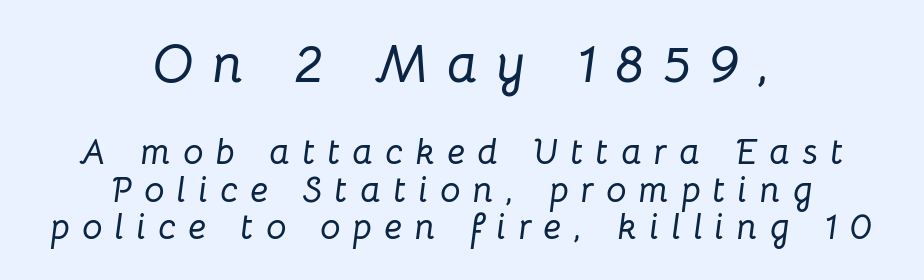
{"italic": "yes", "lean": "right", "slant_degrees": 8, "width": "normal", "stroke_contrast": "low", "x_height": "medium", "monospaced": "no", "underline": "no", "align": "center", "line_spacing": "tight", "line_spacing_ratio": 1.05, "letter_spacing": "wide", "letter_spacing_em": 0.34, "larger_block": "first", "size_ratio": 1.5, "glyph_px": 54}
